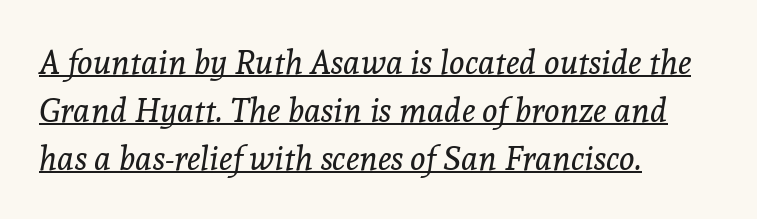
Q: Is the text bold? A: No.
Q: Is the text italic (slanted)? A: Yes, it leans right by about 8 degrees.
Q: Is the typeface a serif or a sans-serif typeface? A: Serif.
Q: Is the text underlined? A: Yes.
Q: How is the paragraph aligned? A: Left-aligned.
Q: Is the spacing between letters normal or unusually wide? A: Normal.
Q: Is the spacing between lines tight, normal or loose? A: Normal.
Q: Width (condensed, normal, or wide)? A: Normal.
Q: x-height? A: Medium.
Q: Monospaced? A: No.
